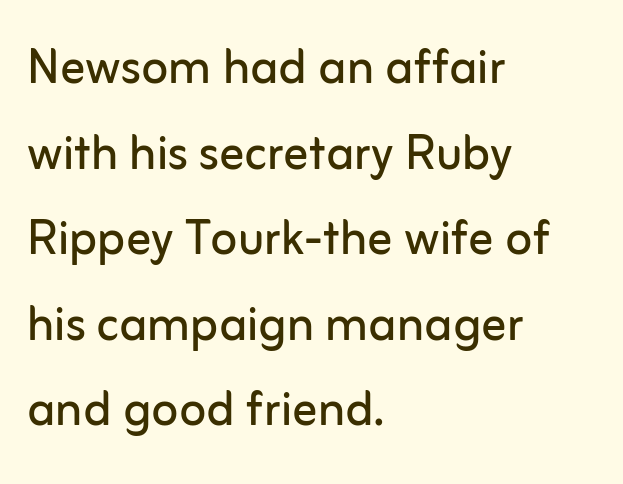
Q: Is the text bold? A: No.
Q: Is the text italic (slanted)? A: No, it is upright.
Q: Is the typeface a serif or a sans-serif typeface? A: Sans-serif.
Q: Is the text underlined? A: No.
Q: How is the paragraph aligned? A: Left-aligned.
Q: Is the spacing between letters normal or unusually wide? A: Normal.
Q: Is the spacing between lines tight, normal or loose? A: Normal.
Q: Width (condensed, normal, or wide)? A: Normal.
Q: Stroke contrast? A: Low.
Q: x-height? A: Medium.
Q: Monospaced? A: No.
